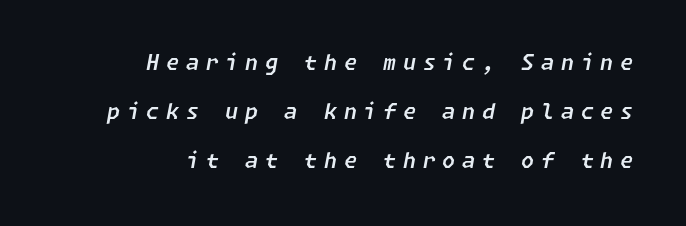
The image shows 21 px text type, italic (leaning right); set right-aligned, loose line spacing (2.33x), unusually wide letter spacing (+0.32 em), not underlined.
